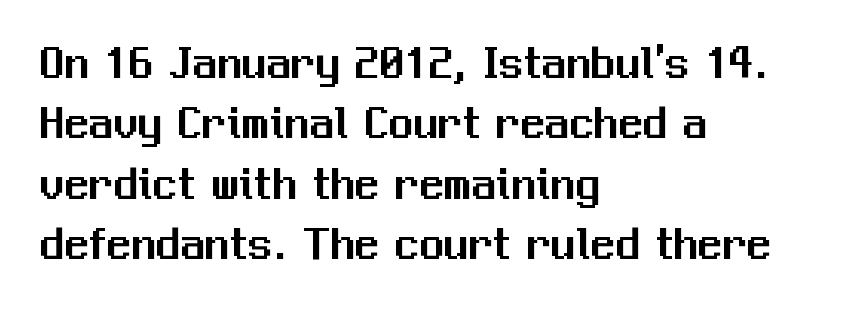
Q: Is the text italic (slanted)? A: No, it is upright.
Q: Is the typeface a serif or a sans-serif typeface? A: Sans-serif.
Q: Is the text underlined? A: No.
Q: How is the paragraph aligned? A: Left-aligned.
Q: Is the spacing between letters normal or unusually wide? A: Normal.
Q: Width (condensed, normal, or wide)? A: Normal.
Q: Stroke contrast? A: Medium.
Q: x-height? A: Medium.
Q: Monospaced? A: No.
